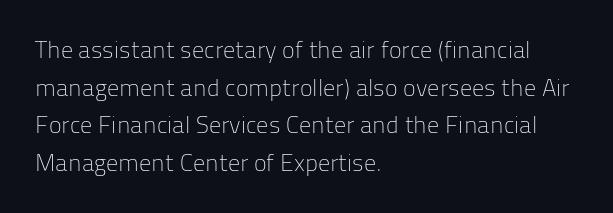
{"italic": "no", "bold": "no", "underline": "no", "align": "left", "line_spacing": "normal", "line_spacing_ratio": 1.57, "letter_spacing": "normal", "letter_spacing_em": 0.0, "glyph_px": 24}
